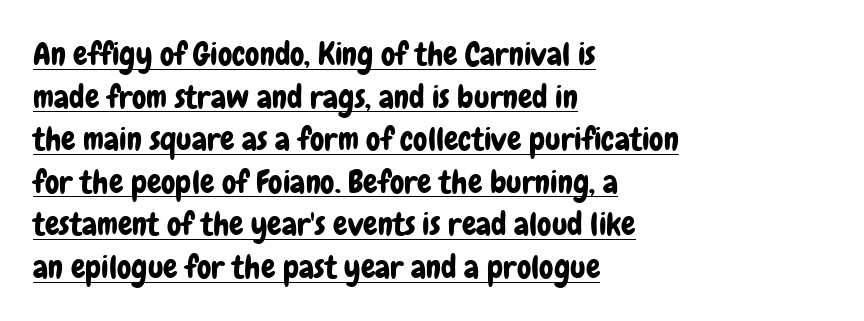
Q: Is the text italic (slanted)? A: No, it is upright.
Q: Is the typeface a serif or a sans-serif typeface? A: Sans-serif.
Q: Is the text underlined? A: Yes.
Q: How is the paragraph aligned? A: Left-aligned.
Q: Is the spacing between letters normal or unusually wide? A: Normal.
Q: Is the spacing between lines tight, normal or loose? A: Normal.
Q: Width (condensed, normal, or wide)? A: Condensed.
Q: Stroke contrast? A: Low.
Q: x-height? A: Medium.
Q: Monospaced? A: No.
